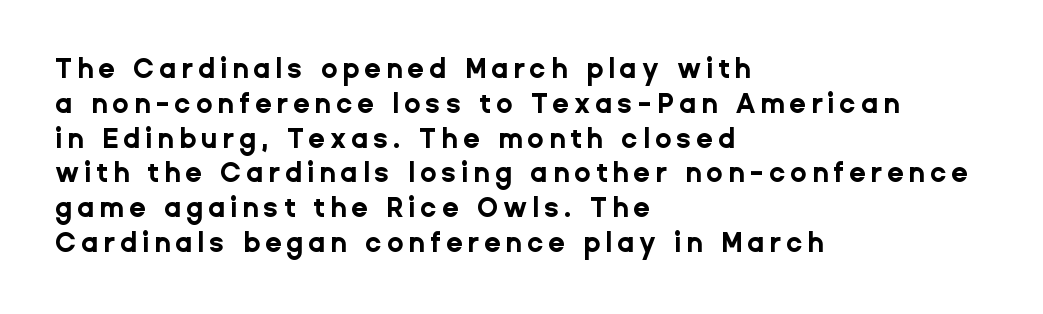
Do the letters lean? They stand straight. Underline: absent. Caption: bold face, heavy strokes. The lines in this sample share a left origin and differ only in where they stop. The rows are spaced the way most documents space them.
